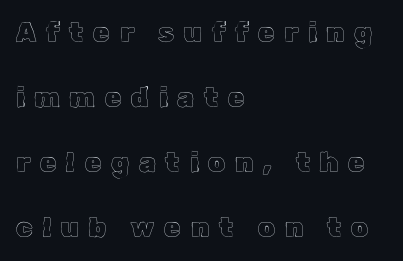
Reading down the block, your eye returns to a fixed left position each line. Observe the wide spacing: letters keep a clear distance from each other. The baseline area is clear. Italic: no, the glyphs are upright roman.
